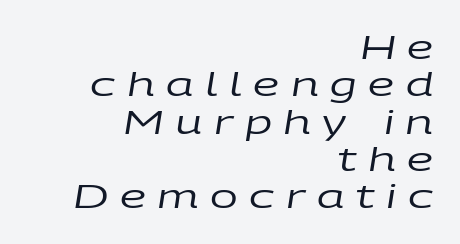
The letters advance in unequal steps, a hallmark of proportional type. One-word summary of the alignment: right. The glyphs are unaccompanied by any horizontal stroke below them. The type is letterspaced generously, with wide tracking. Designer's note — italics engaged. The rendering uses a small line-height, squeezing the rows.
